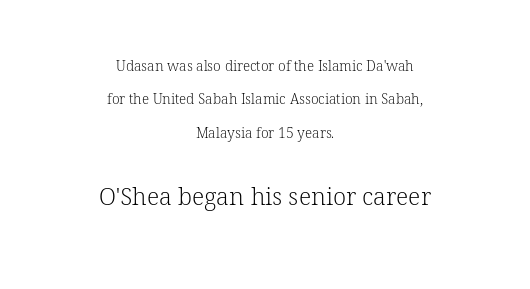
{"italic": "no", "bold": "no", "underline": "no", "align": "center", "line_spacing": "loose", "line_spacing_ratio": 2.38, "letter_spacing": "normal", "letter_spacing_em": 0.0, "larger_block": "second", "size_ratio": 1.71, "glyph_px": 24}
